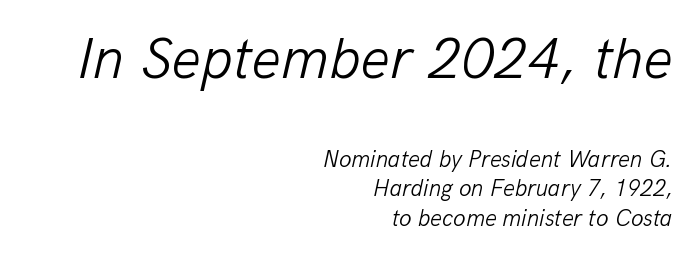
{"italic": "yes", "lean": "right", "slant_degrees": 13, "bold": "no", "weight": "light", "width": "normal", "stroke_contrast": "low", "x_height": "medium", "monospaced": "no", "underline": "no", "align": "right", "line_spacing": "normal", "line_spacing_ratio": 1.28, "letter_spacing": "normal", "letter_spacing_em": 0.0, "larger_block": "first", "size_ratio": 2.52, "glyph_px": 58}
